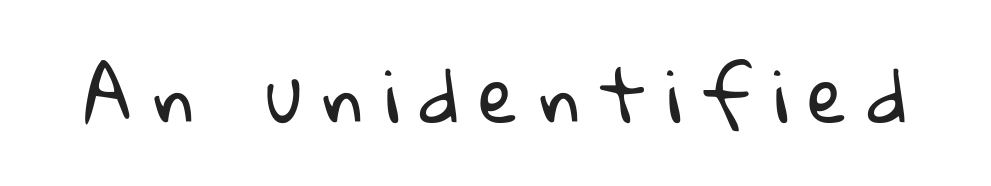
Serif or sans? Sans — the stroke terminals are bare. On a weight scale, this lands at 450 or below. The face used here is proportionally spaced, like ordinary book or web type. The tracking jumps out immediately: characters are airy and widely separated. The foot of each line stays bare and open.
